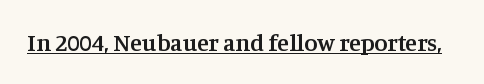
The image shows 24 px text type, upright; set normal letter spacing, underlined.
